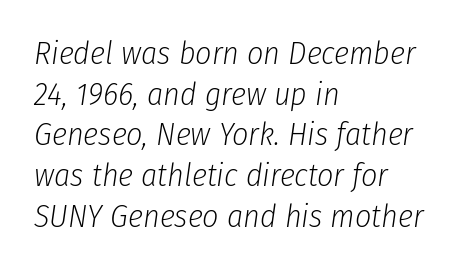
The image shows 32 px light, condensed type, italic (leaning right); set left-aligned, normal line spacing (1.27x), normal letter spacing, not underlined; low stroke contrast and a medium x-height.
